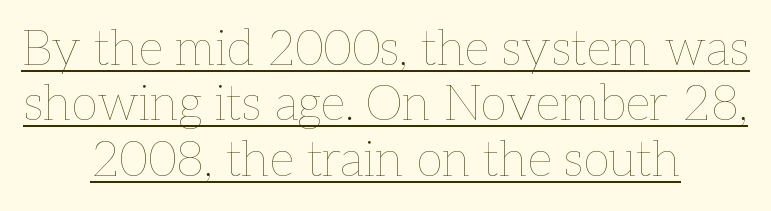
The image shows 49 px thin type, upright; set centered, tight line spacing (1.13x), normal letter spacing, underlined; low stroke contrast and a medium x-height.
